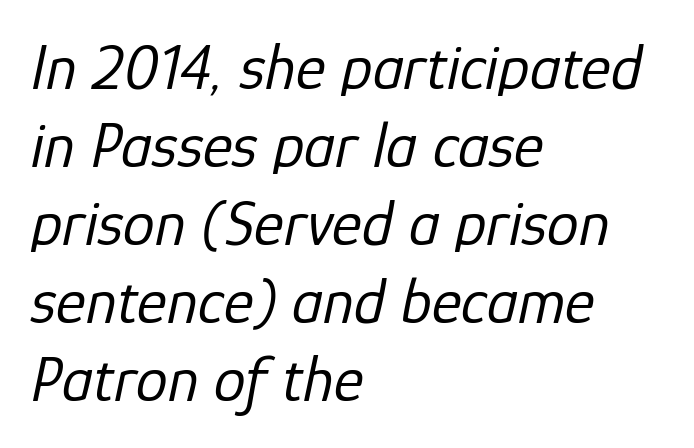
The image shows 64 px regular-weight type, italic (leaning right); set left-aligned, line spacing 1.22x, normal letter spacing, not underlined; low stroke contrast and a medium x-height.
